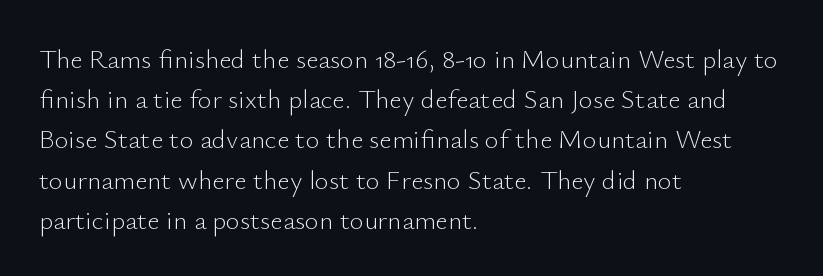
The paragraph shown leans on its left margin. Has an underline been added? It has not. The font's upright variant was chosen for this text. The cut favours lightness, reaching ordinary text weight at its darkest.
